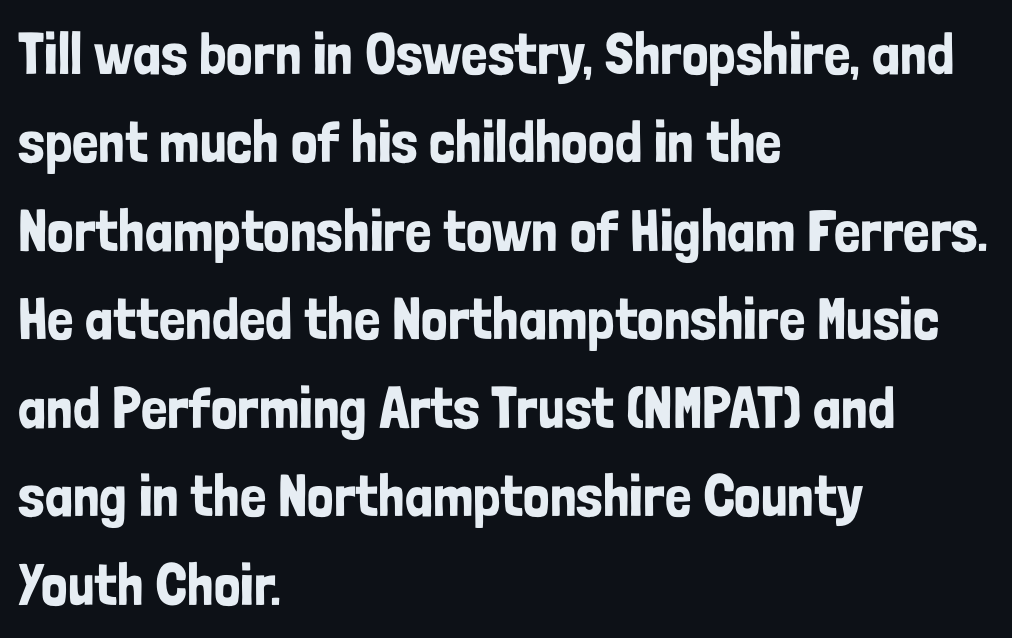
{"serif": "no", "italic": "no", "width": "condensed", "stroke_contrast": "low", "x_height": "medium", "monospaced": "no", "underline": "no", "align": "left", "line_spacing": "normal", "line_spacing_ratio": 1.5, "letter_spacing": "normal", "letter_spacing_em": 0.0, "glyph_px": 59}
